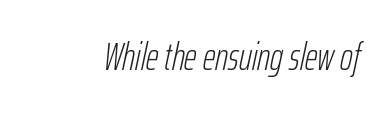
Underlining? Definitely not there. A typesetter would mark this as italic. These lines are rendered in a variable-pitch font. Between one letter and the next there's only the usual sliver of space.
